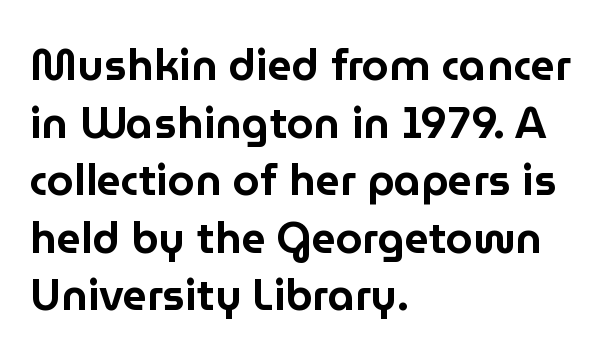
Compared with a centered layout, this one pins lines to the left instead. Examine the stroke ends and you'll find no serifs. Summary of vertical rhythm: regular, with standard interline spacing. Letters rest on an invisible, unmarked baseline. Italic: no, the glyphs are upright roman.
